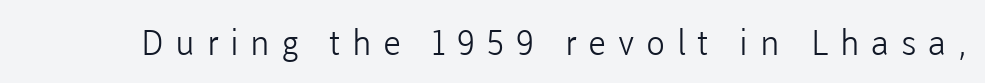
Q: Is the text bold? A: No.
Q: Is the text italic (slanted)? A: No, it is upright.
Q: Is the typeface a serif or a sans-serif typeface? A: Sans-serif.
Q: Is the text underlined? A: No.
Q: Is the spacing between letters normal or unusually wide? A: Unusually wide.
Q: Width (condensed, normal, or wide)? A: Normal.
Q: Stroke contrast? A: Low.
Q: x-height? A: Medium.
Q: Monospaced? A: No.
